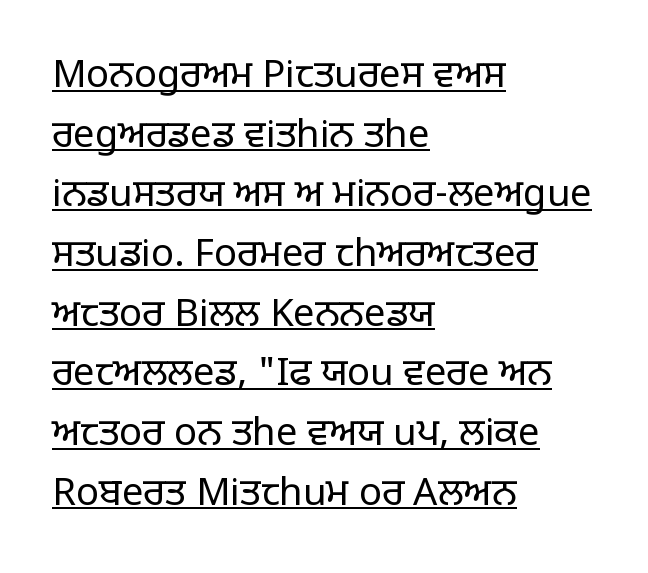
Notice how the stems are strictly vertical — no italics here. This sample carries an underscore along the baseline area. Line spacing here is normal. The passage shown has conventional tracking throughout. These lines stack with their left ends in a neat column.
